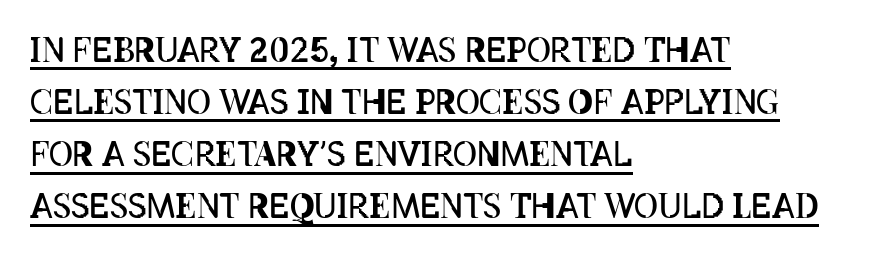
The words here are underlined. Every character sits straight up, as roman type does. The ragged edge is on the right, which tells us the setting is flush left. These lines sit exactly where default settings would place them. Caption: face not bold, strokes unweighted. Do the characters align in a grid? No, the font is proportional.
